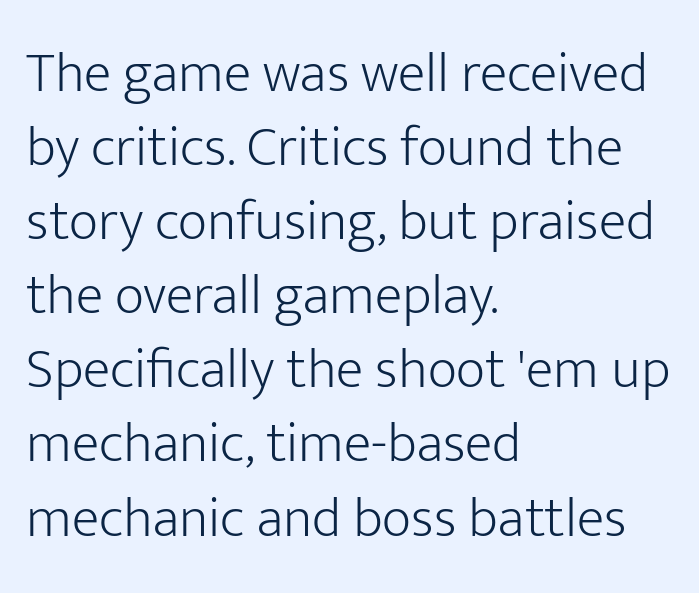
{"serif": "no", "italic": "no", "bold": "no", "weight": "light", "width": "normal", "stroke_contrast": "low", "x_height": "medium", "monospaced": "no", "underline": "no", "align": "left", "line_spacing": "normal", "line_spacing_ratio": 1.3, "letter_spacing": "normal", "letter_spacing_em": 0.0, "glyph_px": 57}
